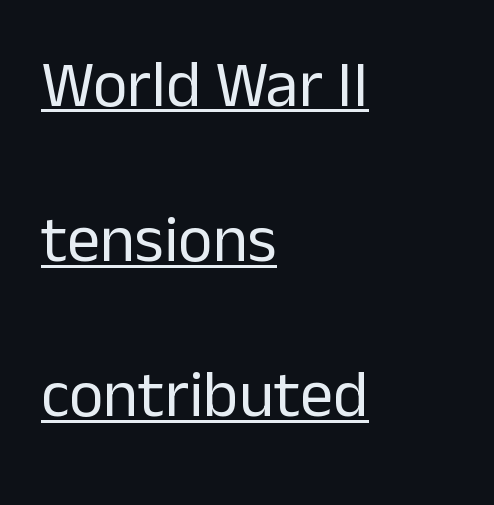
Looks like regular typesetting: each glyph gets only the width it needs. The text was rendered using a sans face with plain stroke endings. Loosely led — the rows are spread out. Notice how a bar underscores the lettering throughout. This sample uses plain, unmodified letter spacing. No letter is thick-stroked: the sample isn't bold.
